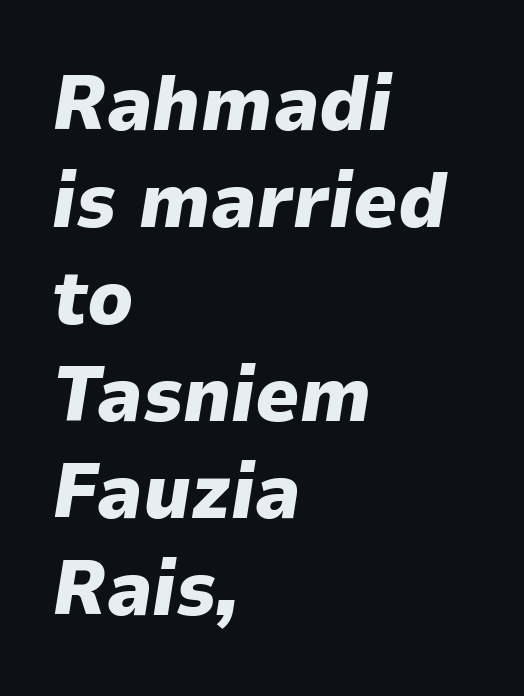
{"italic": "yes", "lean": "right", "slant_degrees": 9, "bold": "yes", "weight": "heavy", "width": "normal", "stroke_contrast": "low", "x_height": "medium", "monospaced": "no", "underline": "no", "align": "left", "line_spacing": "normal", "line_spacing_ratio": 1.26, "letter_spacing": "normal", "letter_spacing_em": 0.0, "glyph_px": 77}
